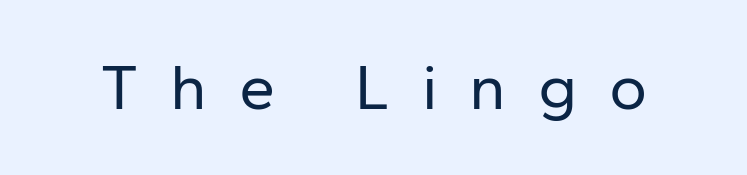
Q: Is the text bold? A: No.
Q: Is the text italic (slanted)? A: No, it is upright.
Q: Is the typeface a serif or a sans-serif typeface? A: Sans-serif.
Q: Is the text underlined? A: No.
Q: Is the spacing between letters normal or unusually wide? A: Unusually wide.
Q: Width (condensed, normal, or wide)? A: Normal.
Q: Stroke contrast? A: Low.
Q: x-height? A: Medium.
Q: Monospaced? A: No.
